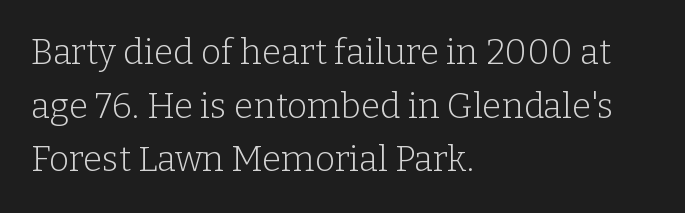
The face looks like a standard text weight, possibly lighter. Baseline-to-baseline distance is the conventional proportion of letter height. Look at the bottom of the vertical strokes: they flare into serifs here. The passage shown is not underscored anywhere. This sample uses an upright cut, with every glyph sitting square on the baseline. The passage shown has conventional tracking throughout.
